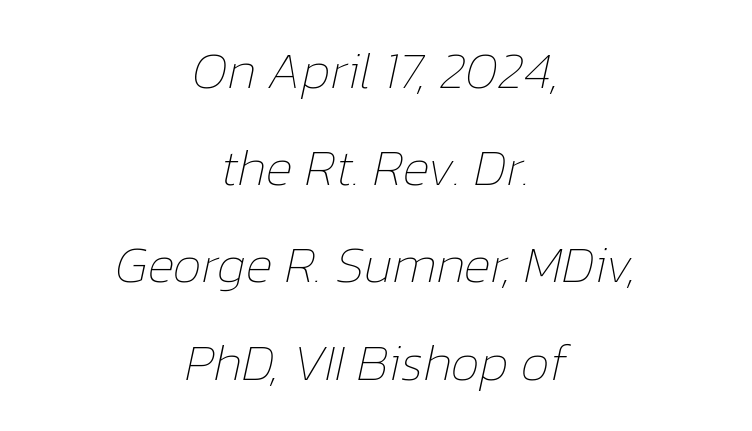
The image shows 52 px thin type, italic (leaning right); set centered, line spacing 1.87x, normal letter spacing, not underlined; low stroke contrast and a medium x-height.
